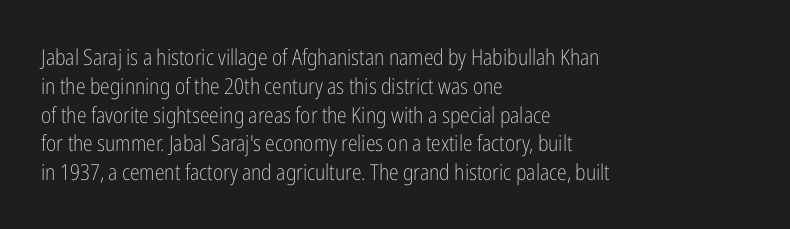
The image shows 22 px text type, upright; set left-aligned, normal line spacing (1.31x), normal letter spacing, not underlined.
